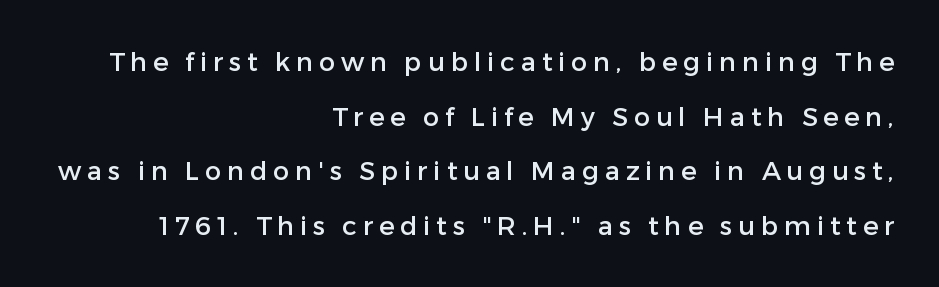
{"italic": "no", "underline": "no", "align": "right", "line_spacing": "loose", "line_spacing_ratio": 2.1, "letter_spacing": "wide", "letter_spacing_em": 0.22, "glyph_px": 26}
